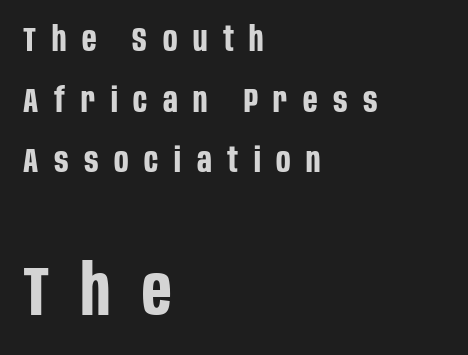
{"serif": "no", "italic": "no", "bold": "yes", "weight": "bold", "width": "condensed", "stroke_contrast": "low", "x_height": "large", "monospaced": "no", "underline": "no", "align": "left", "line_spacing_ratio": 1.78, "letter_spacing": "wide", "letter_spacing_em": 0.46, "larger_block": "second", "size_ratio": 2.03, "glyph_px": 69}
